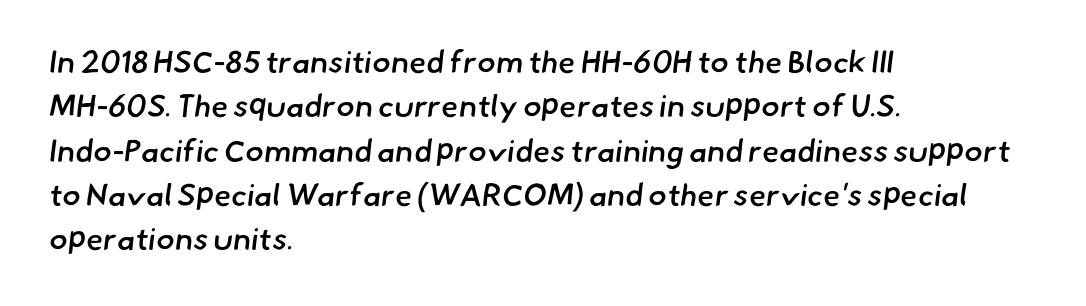
Q: Is the text bold? A: Semi-bold.
Q: Is the typeface a serif or a sans-serif typeface? A: Sans-serif.
Q: Is the text underlined? A: No.
Q: How is the paragraph aligned? A: Left-aligned.
Q: Is the spacing between letters normal or unusually wide? A: Normal.
Q: Is the spacing between lines tight, normal or loose? A: Normal.
Q: Width (condensed, normal, or wide)? A: Normal.
Q: Stroke contrast? A: Low.
Q: x-height? A: Small.
Q: Monospaced? A: No.
